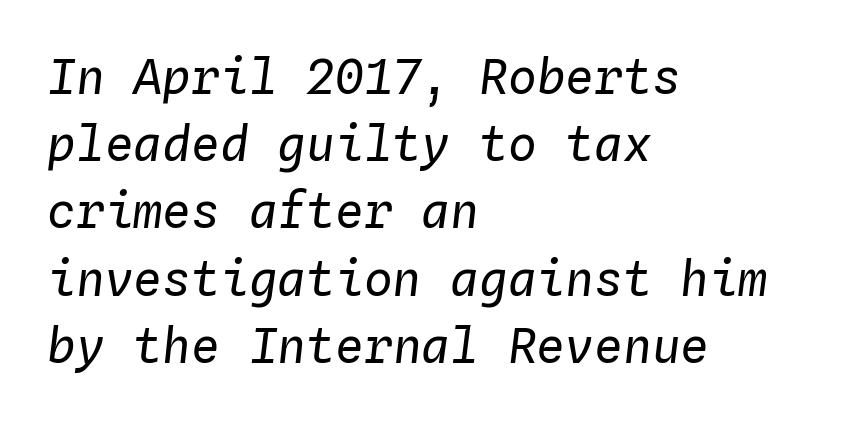
{"italic": "yes", "lean": "right", "slant_degrees": 4, "bold": "no", "weight": "regular", "width": "normal", "stroke_contrast": "low", "x_height": "medium", "monospaced": "yes", "underline": "no", "align": "left", "line_spacing": "normal", "line_spacing_ratio": 1.4, "letter_spacing": "normal", "letter_spacing_em": 0.0, "glyph_px": 48}
